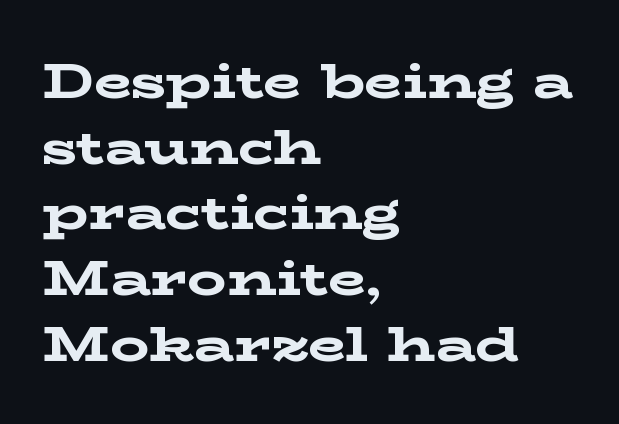
The face used here is seriffed, in the tradition of book romans. The gaps between neighbouring characters are ordinary and unremarkable. Unlike italic type, these characters show no tilt at all. Varying glyph widths throughout — classic text-font behaviour. Each line starts at the same left margin while the right side varies. What's the leading like? Ordinary, nothing unusual.
